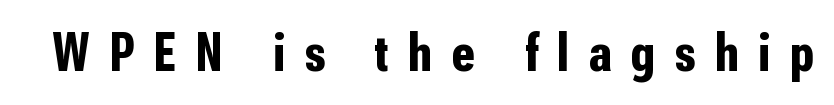
Ascenders rise straight up at ninety degrees. Strong, thick strokes mark this as bold type. Clear beneath every line of the passage. Nope, no serifs anywhere on these letters.
